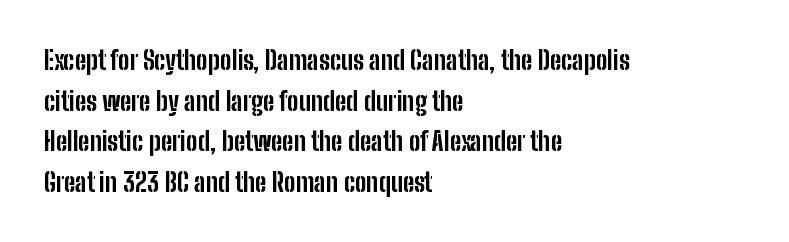
Students, note that the glyphs here touch the page at normal intervals. Lines of text with bare space underneath. Short and long lines alike share a common starting point at left. The font's upright variant was chosen for this text.
